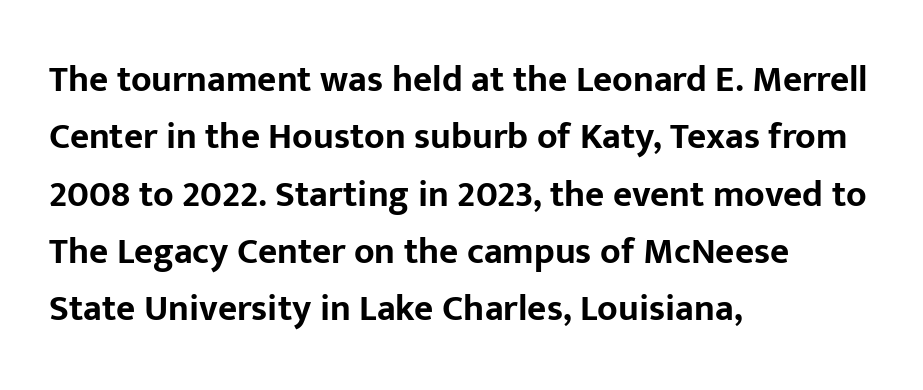
{"serif": "no", "italic": "no", "bold": "yes", "weight": "bold", "width": "normal", "stroke_contrast": "low", "x_height": "medium", "monospaced": "no", "underline": "no", "align": "left", "line_spacing": "normal", "line_spacing_ratio": 1.55, "letter_spacing": "normal", "letter_spacing_em": 0.0, "glyph_px": 37}
